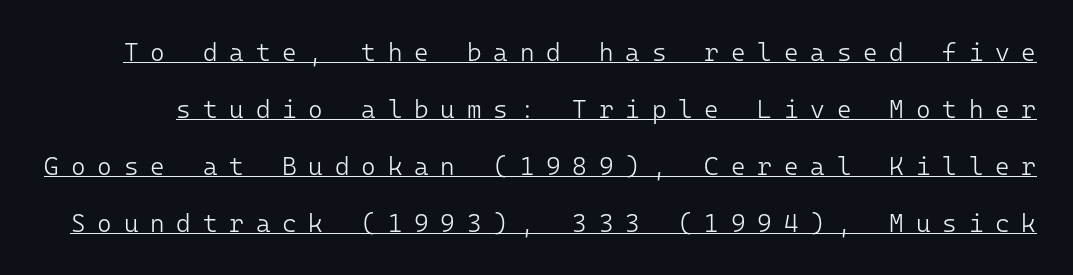
Q: Is the text bold? A: No.
Q: Is the text italic (slanted)? A: No, it is upright.
Q: Is the text underlined? A: Yes.
Q: Is the spacing between letters normal or unusually wide? A: Unusually wide.
Q: Is the spacing between lines tight, normal or loose? A: Loose.
